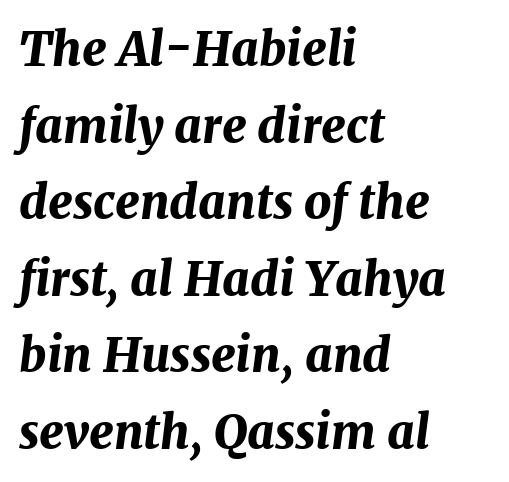
Q: Is the text bold? A: Yes.
Q: Is the text italic (slanted)? A: Yes, it leans right by about 7 degrees.
Q: Is the text underlined? A: No.
Q: How is the paragraph aligned? A: Left-aligned.
Q: Is the spacing between letters normal or unusually wide? A: Normal.
Q: Is the spacing between lines tight, normal or loose? A: Normal.
Q: Width (condensed, normal, or wide)? A: Normal.
Q: Stroke contrast? A: Medium.
Q: x-height? A: Medium.
Q: Monospaced? A: No.
